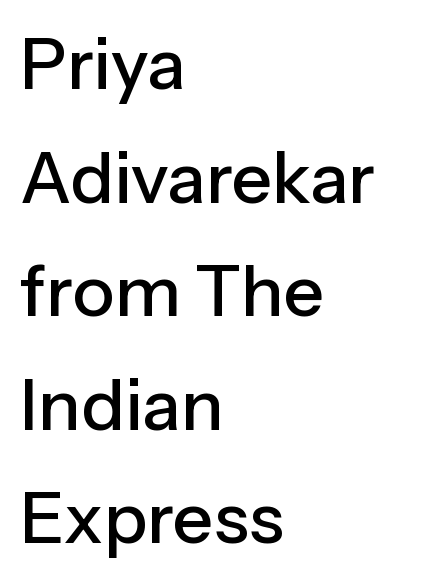
A classic flush-left, rag-right setting is used for this passage. How would I describe the line gaps? Plain and ordinary. The foot of each line stays bare and open. The designer went with a sans here, leaving each stem footless. Upright lettering throughout. Character widths vary here, with narrow letters taking less room than wide ones.
